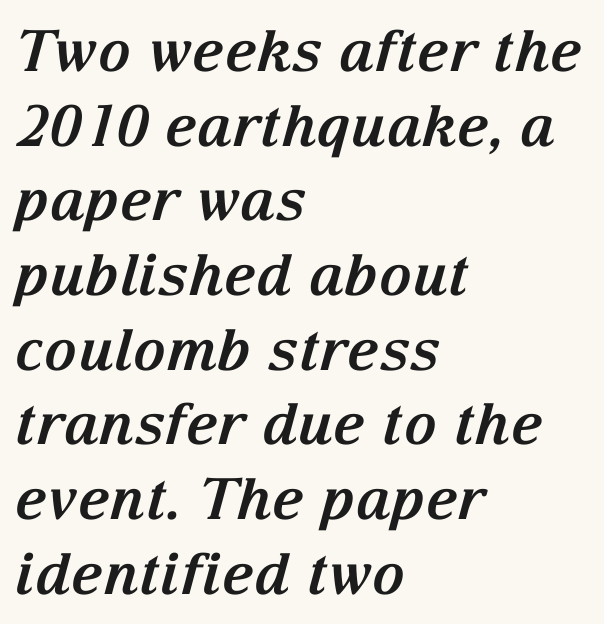
Notice how descenders clear the ascenders below comfortably — that's standard leading. Notice how thick the strokes are: this is what a full bold looks like. Character widths vary here, with narrow letters taking less room than wide ones. Tracking here is standard; glyphs follow each other at the usual distance. The string is rendered with underlining switched off.
